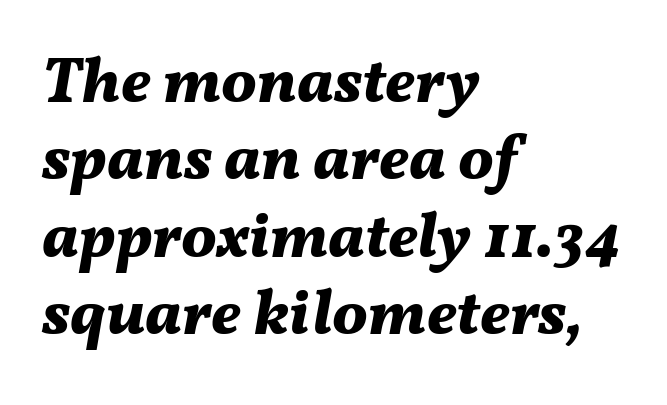
Q: Is the text bold? A: Yes.
Q: Is the text italic (slanted)? A: Yes, it leans right by about 11 degrees.
Q: Is the text underlined? A: No.
Q: How is the paragraph aligned? A: Left-aligned.
Q: Is the spacing between letters normal or unusually wide? A: Normal.
Q: Width (condensed, normal, or wide)? A: Normal.
Q: Stroke contrast? A: Medium.
Q: x-height? A: Medium.
Q: Monospaced? A: No.
